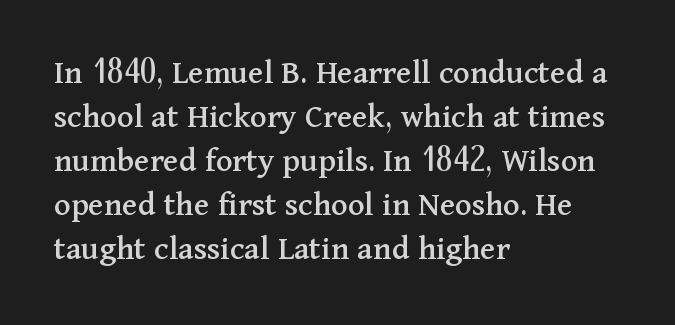
The image shows 35 px serif type, upright; set left-aligned, normal line spacing (1.26x), normal letter spacing, not underlined; medium stroke contrast and a medium x-height.
